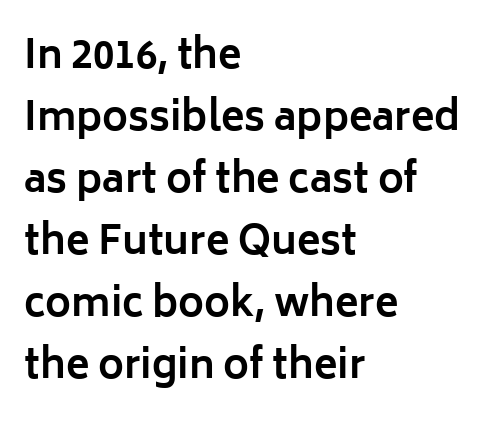
What stands out about the letter spacing? Nothing — it is the standard amount. The rendering shows plain stroke endings on the letterforms — a sans-serif design. Notice how the stems are strictly vertical — no italics here. Notice how thick the strokes are: this is what a full bold looks like. The space between consecutive lines is moderate.
